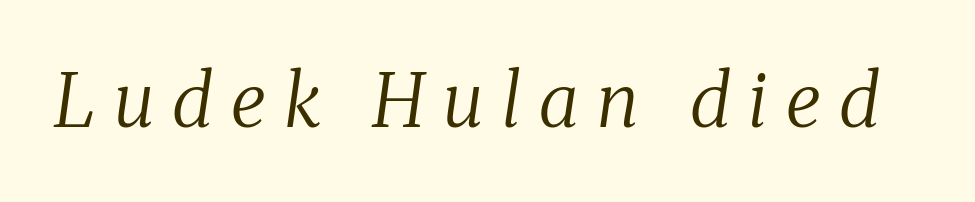
{"serif": "yes", "italic": "yes", "lean": "right", "slant_degrees": 8, "bold": "no", "weight": "regular", "width": "normal", "stroke_contrast": "medium", "x_height": "medium", "monospaced": "no", "underline": "no", "letter_spacing": "wide", "letter_spacing_em": 0.25, "glyph_px": 74}
